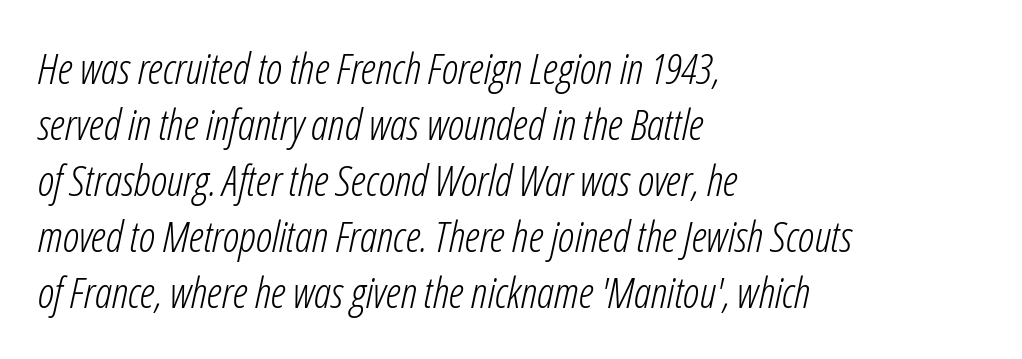
Q: Is the text bold? A: No.
Q: Is the text italic (slanted)? A: Yes, it leans right by about 12 degrees.
Q: Is the text underlined? A: No.
Q: How is the paragraph aligned? A: Left-aligned.
Q: Is the spacing between letters normal or unusually wide? A: Normal.
Q: Is the spacing between lines tight, normal or loose? A: Normal.
Q: Width (condensed, normal, or wide)? A: Condensed.
Q: Stroke contrast? A: Low.
Q: x-height? A: Medium.
Q: Monospaced? A: No.
